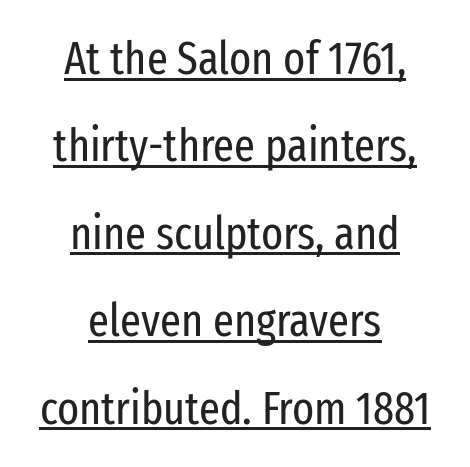
Q: Is the text bold? A: No.
Q: Is the text italic (slanted)? A: No, it is upright.
Q: Is the typeface a serif or a sans-serif typeface? A: Sans-serif.
Q: Is the text underlined? A: Yes.
Q: How is the paragraph aligned? A: Centered.
Q: Is the spacing between letters normal or unusually wide? A: Normal.
Q: Is the spacing between lines tight, normal or loose? A: Loose.
Q: Width (condensed, normal, or wide)? A: Condensed.
Q: Stroke contrast? A: Low.
Q: x-height? A: Medium.
Q: Monospaced? A: No.
